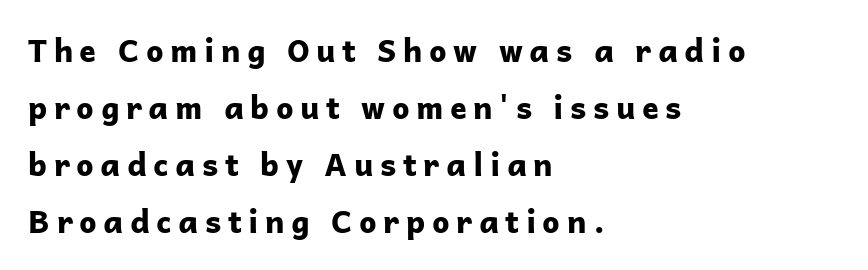
The image shows 31 px bold sans-serif type, upright; set left-aligned, line spacing 1.84x, unusually wide letter spacing (+0.21 em), not underlined; low stroke contrast and a medium x-height.
